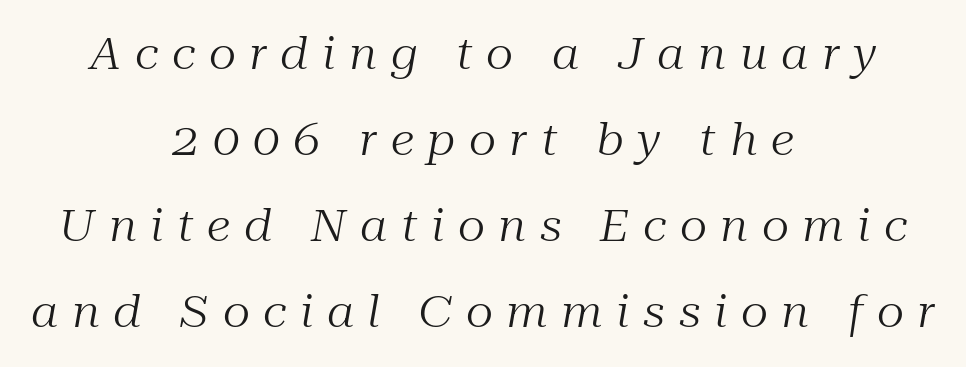
Weight class: somewhere from thin through regular. Characters follow at a spacing far wider than the type designer built in. This rendering uses center alignment, leaving both contours irregular but symmetric. Interline gaps are noticeably wide in this sample.
